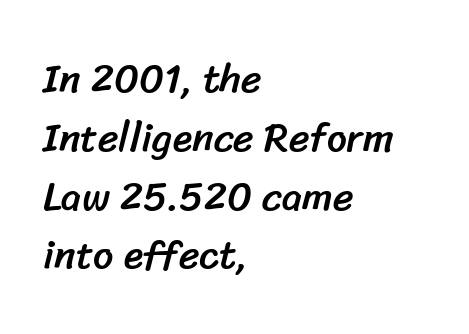
{"serif": "no", "width": "normal", "stroke_contrast": "low", "x_height": "medium", "monospaced": "no", "underline": "no", "align": "left", "line_spacing": "normal", "line_spacing_ratio": 1.47, "letter_spacing": "normal", "letter_spacing_em": 0.0, "glyph_px": 40}
